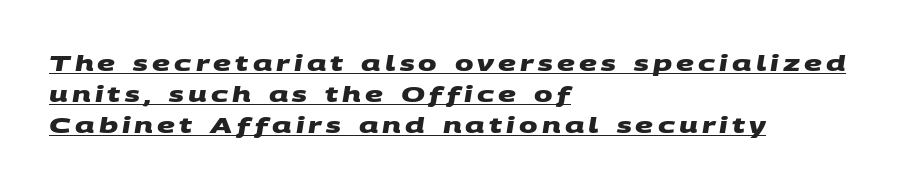
Q: Is the text bold? A: Yes.
Q: Is the text underlined? A: Yes.
Q: How is the paragraph aligned? A: Left-aligned.
Q: Is the spacing between lines tight, normal or loose? A: Normal.
